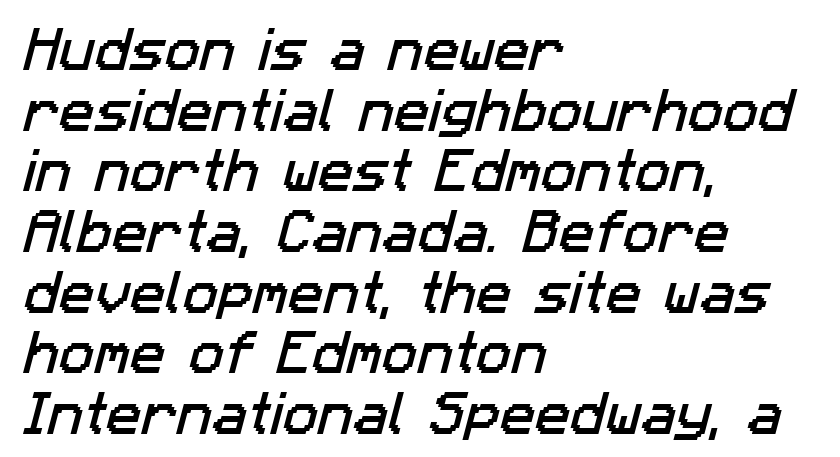
The image shows 47 px sans-serif type; set left-aligned, normal line spacing (1.29x), normal letter spacing, not underlined; low stroke contrast and a medium x-height.
